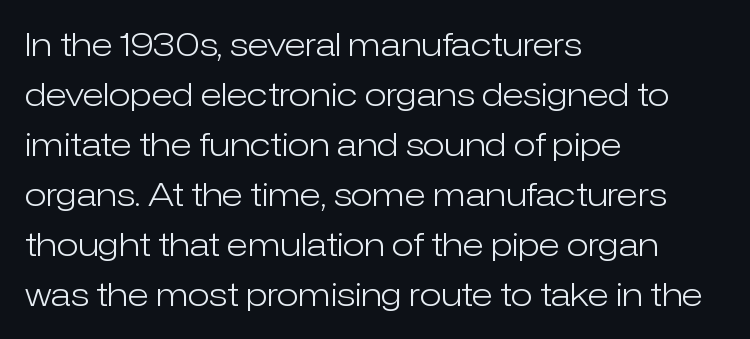
Look at the tracking — it's just the regular setting, nothing added. The string is rendered with underlining switched off. These glyphs show unthickened strokes, regular width or finer. This rendering employs a face without finishing strokes, i.e., a sans-serif. If you drew a ruler down the left edge, every line would touch it. Each letter keeps its own natural width here, so spacing adapts to shape.
